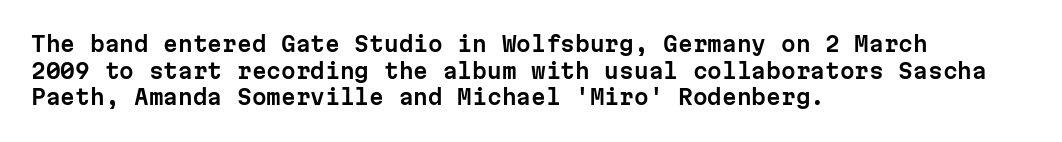
Successive baselines arrive at the customary interval. The space directly below the letters is spotless. The face used here is rendered with its standard letterfit. The rendering anchors every line to the left-hand side.
